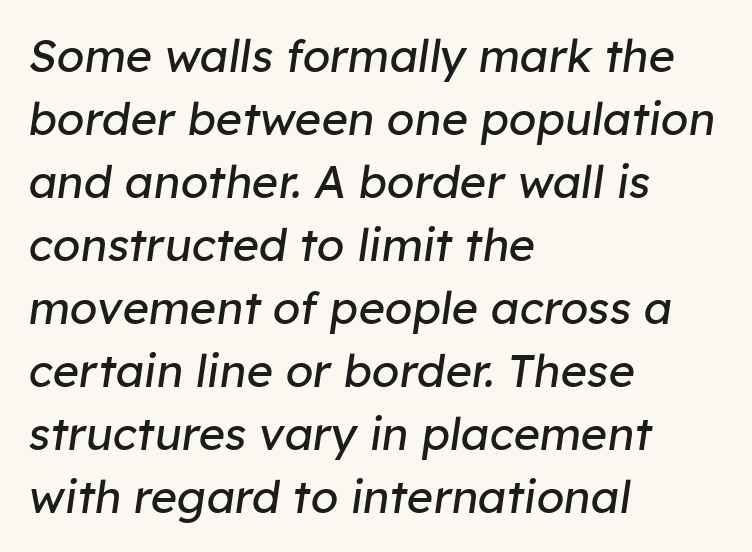
The gaps between neighbouring characters are ordinary and unremarkable. A typesetter would call this leading conventional body-copy spacing. Quick note: italic. Proportional: the letters do not fall into vertical columns.
